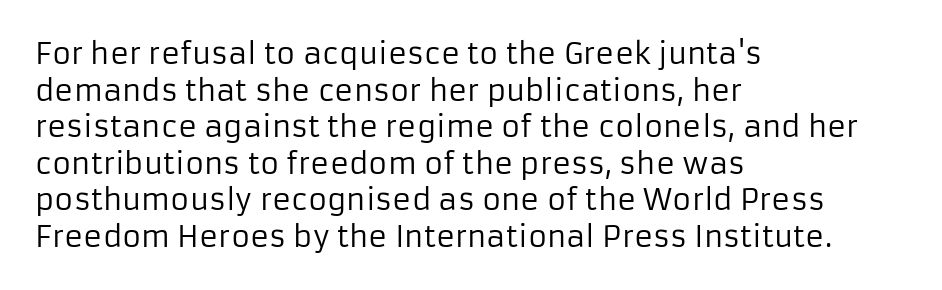
The image shows 29 px regular-weight sans-serif type, upright; set left-aligned, normal line spacing (1.26x), normal letter spacing, not underlined; low stroke contrast and a medium x-height.
